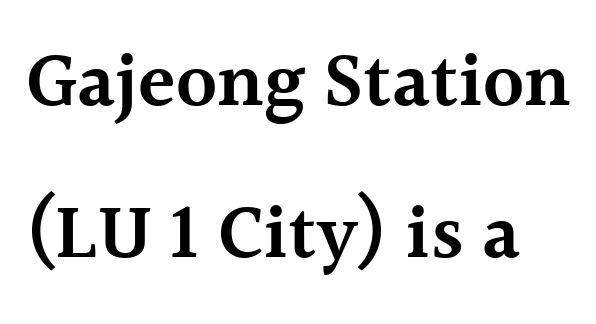
{"serif": "yes", "italic": "no", "bold": "semi", "weight": "semibold", "width": "normal", "x_height": "medium", "monospaced": "no", "underline": "no", "line_spacing": "loose", "line_spacing_ratio": 1.97, "letter_spacing": "normal", "letter_spacing_em": 0.0, "glyph_px": 77}
